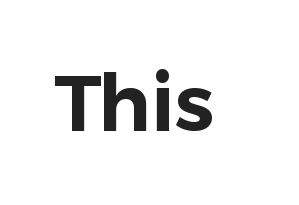
{"serif": "no", "italic": "no", "width": "normal", "stroke_contrast": "low", "x_height": "medium", "monospaced": "no", "underline": "no", "letter_spacing": "normal", "letter_spacing_em": 0.0, "glyph_px": 79}
